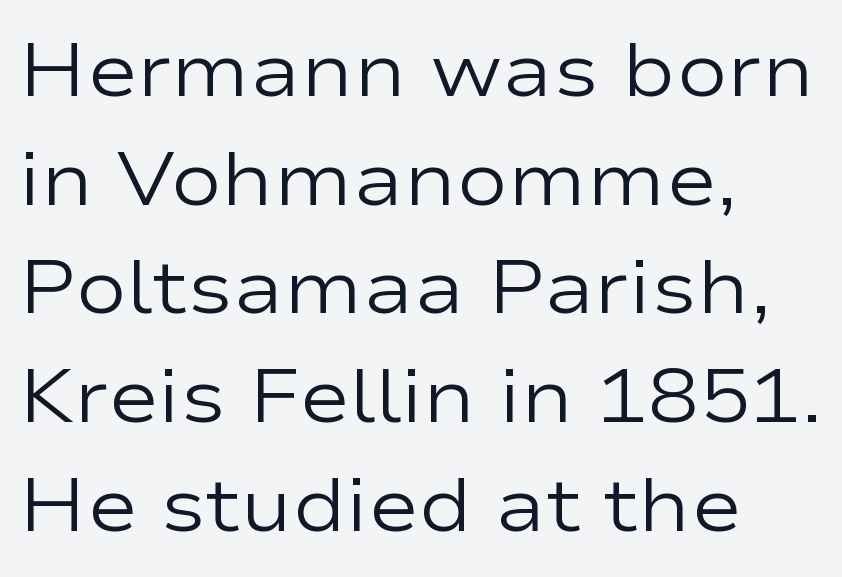
The specimen reads as upright at a glance. Leading matches the norm, producing a regular column. The letterforms sit at book weight or below. Does the copy run flush right? No — it runs flush left.
